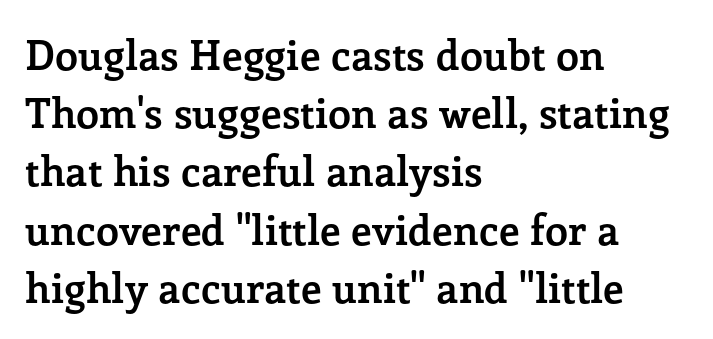
{"serif": "yes", "italic": "no", "bold": "yes", "weight": "semibold", "width": "normal", "stroke_contrast": "low", "x_height": "medium", "monospaced": "no", "underline": "no", "align": "left", "line_spacing": "normal", "line_spacing_ratio": 1.42, "letter_spacing": "normal", "letter_spacing_em": 0.0, "glyph_px": 41}
